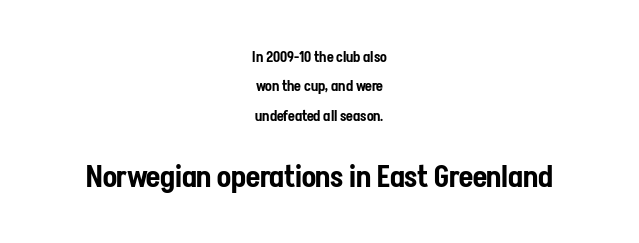
Q: Is the text italic (slanted)? A: No, it is upright.
Q: Is the typeface a serif or a sans-serif typeface? A: Sans-serif.
Q: Is the text underlined? A: No.
Q: How is the paragraph aligned? A: Centered.
Q: Is the spacing between letters normal or unusually wide? A: Normal.
Q: Is the spacing between lines tight, normal or loose? A: Loose.
Q: Which block of text is set in a larger size, the first (top) or the second (bottom)? A: The second (bottom) one.
Q: Width (condensed, normal, or wide)? A: Condensed.
Q: Stroke contrast? A: Low.
Q: x-height? A: Medium.
Q: Monospaced? A: No.
